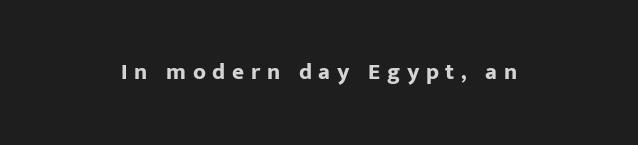
Q: Is the text bold? A: Yes.
Q: Is the text italic (slanted)? A: No, it is upright.
Q: Is the text underlined? A: No.
Q: How is the paragraph aligned? A: Centered.
Q: Is the spacing between letters normal or unusually wide? A: Unusually wide.
